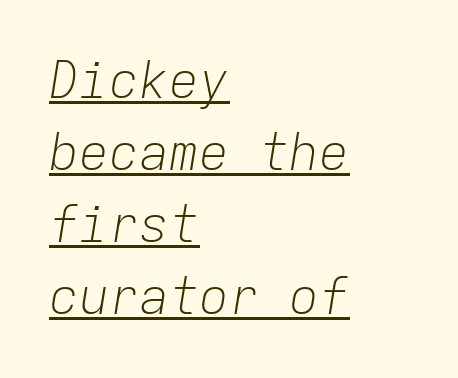
Layout note: lines flush left. Successive baselines arrive at the customary interval. Quick note: italic. Stroke thickness stays within the range of a standard reading face or lighter. Has an underline been added? It has. Looks like terminal output: every glyph gets an equal slot.
